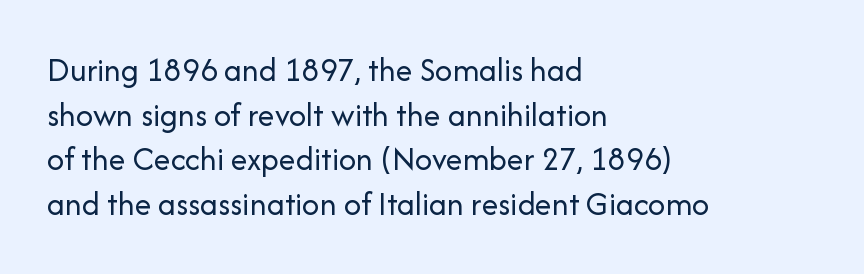
{"serif": "no", "italic": "no", "bold": "no", "weight": "regular", "width": "normal", "stroke_contrast": "low", "x_height": "medium", "monospaced": "no", "underline": "no", "align": "left", "line_spacing": "normal", "line_spacing_ratio": 1.31, "letter_spacing": "normal", "letter_spacing_em": 0.0, "glyph_px": 34}
